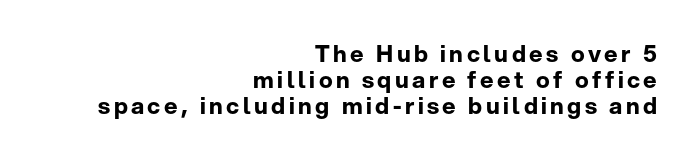
The typesetting leans heavy: a genuine bold. Cramped leading. Is there any slant? The stems are plumb. Teacher's note: observe the even right margin — that is flush-right alignment.
